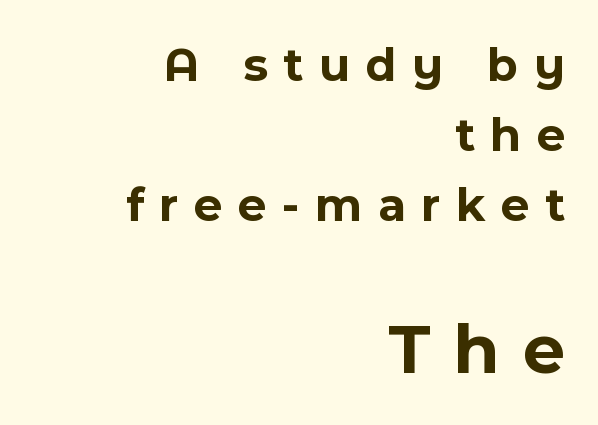
The image shows 73 px bold sans-serif type, upright; set right-aligned, normal line spacing (1.43x), unusually wide letter spacing (+0.32 em), not underlined; the second (bottom) block is 1.49x larger; a medium x-height.
